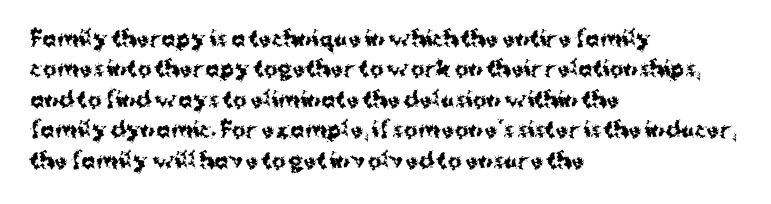
Notice how the stems are strictly vertical — no italics here. These words are printed bold, with thick strokes throughout. Leading: standard. You could call the tracking neutral — neither tight nor loose. The rendering anchors every line to the left-hand side. The words here are not underlined.
